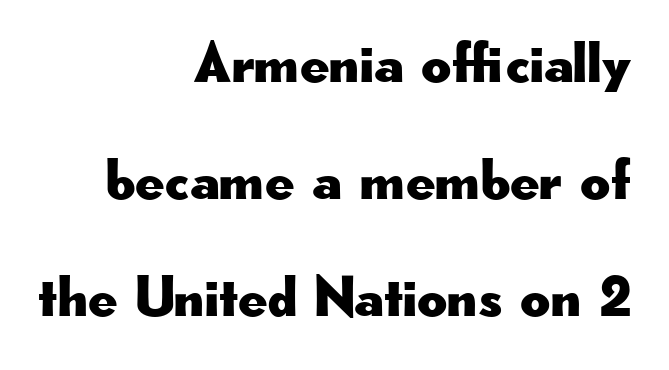
Q: Is the text italic (slanted)? A: No, it is upright.
Q: Is the typeface a serif or a sans-serif typeface? A: Sans-serif.
Q: Is the text underlined? A: No.
Q: How is the paragraph aligned? A: Right-aligned.
Q: Is the spacing between letters normal or unusually wide? A: Normal.
Q: Is the spacing between lines tight, normal or loose? A: Loose.
Q: Width (condensed, normal, or wide)? A: Wide.
Q: Stroke contrast? A: Low.
Q: x-height? A: Small.
Q: Monospaced? A: No.
